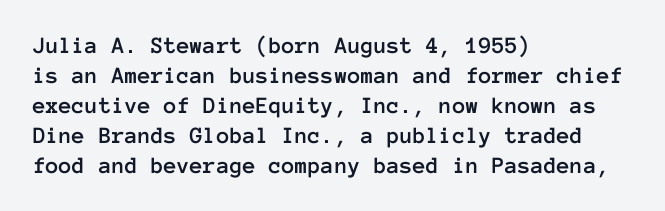
{"italic": "no", "underline": "no", "align": "left", "line_spacing": "normal", "line_spacing_ratio": 1.25, "letter_spacing": "normal", "letter_spacing_em": 0.0, "glyph_px": 24}
